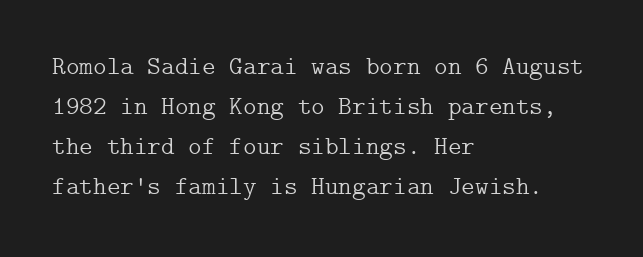
{"italic": "no", "bold": "no", "underline": "no", "align": "left", "line_spacing": "normal", "line_spacing_ratio": 1.54, "letter_spacing": "normal", "letter_spacing_em": 0.0, "glyph_px": 26}
